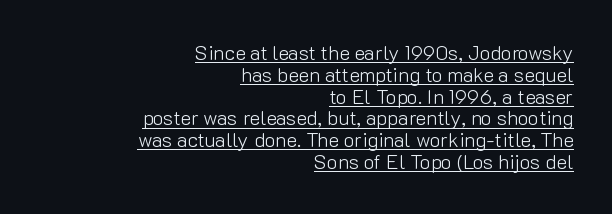
The image shows 20 px text type, upright; set right-aligned, tight line spacing (1.09x), normal letter spacing, underlined.
